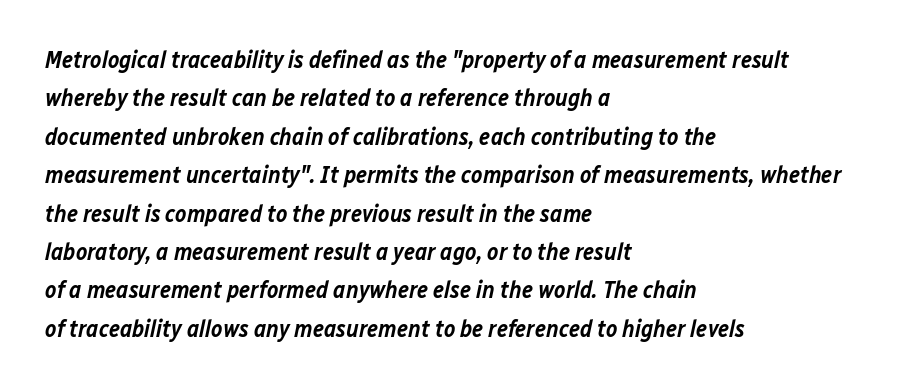
{"italic": "yes", "lean": "right", "slant_degrees": 12, "bold": "semi", "underline": "no", "align": "left", "line_spacing": "normal", "line_spacing_ratio": 1.6, "letter_spacing": "normal", "letter_spacing_em": 0.0, "glyph_px": 24}
